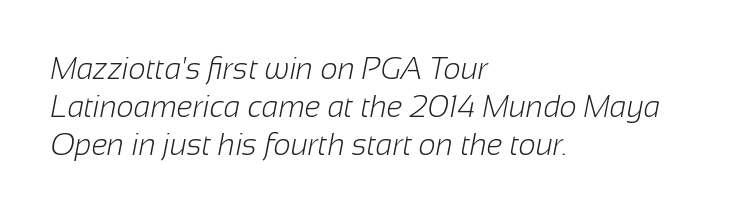
Q: Is the text bold? A: No.
Q: Is the typeface a serif or a sans-serif typeface? A: Sans-serif.
Q: Is the text underlined? A: No.
Q: How is the paragraph aligned? A: Left-aligned.
Q: Is the spacing between letters normal or unusually wide? A: Normal.
Q: Is the spacing between lines tight, normal or loose? A: Normal.
Q: Width (condensed, normal, or wide)? A: Normal.
Q: Stroke contrast? A: Low.
Q: x-height? A: Medium.
Q: Monospaced? A: No.
